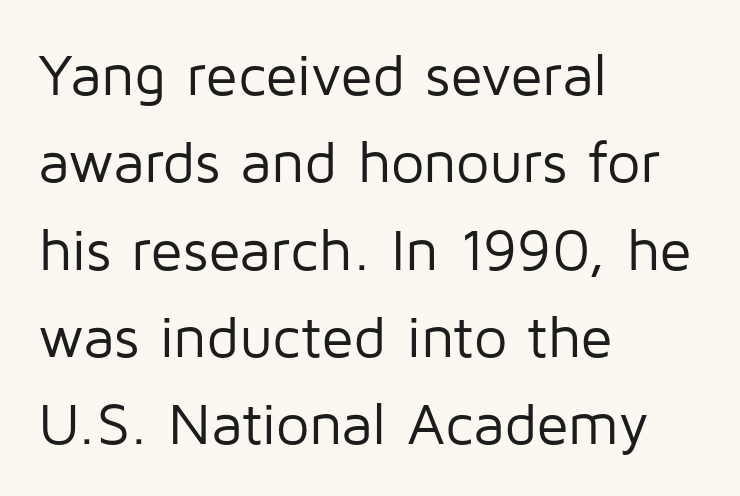
Q: Is the text bold? A: No.
Q: Is the text italic (slanted)? A: No, it is upright.
Q: Is the typeface a serif or a sans-serif typeface? A: Sans-serif.
Q: Is the text underlined? A: No.
Q: How is the paragraph aligned? A: Left-aligned.
Q: Is the spacing between letters normal or unusually wide? A: Normal.
Q: Is the spacing between lines tight, normal or loose? A: Normal.
Q: Width (condensed, normal, or wide)? A: Normal.
Q: Stroke contrast? A: Low.
Q: x-height? A: Medium.
Q: Monospaced? A: No.
